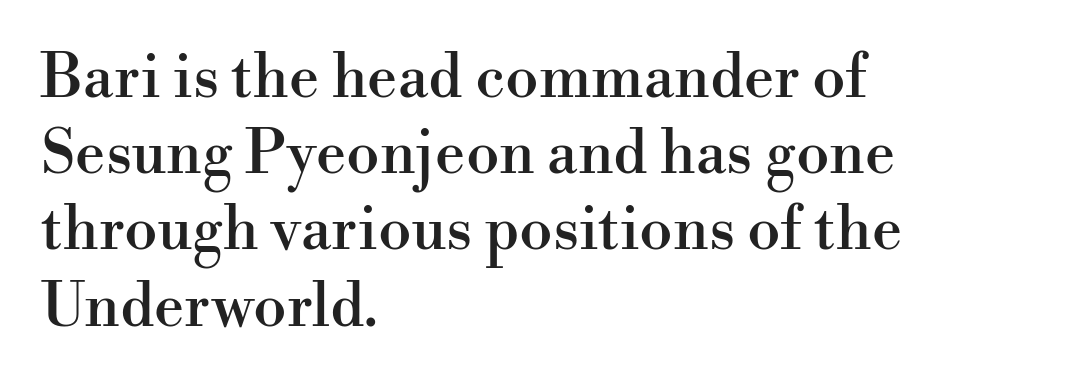
{"serif": "yes", "italic": "no", "width": "normal", "stroke_contrast": "high", "x_height": "small", "monospaced": "no", "underline": "no", "align": "left", "line_spacing": "normal", "line_spacing_ratio": 1.27, "letter_spacing": "normal", "letter_spacing_em": 0.0, "glyph_px": 60}
